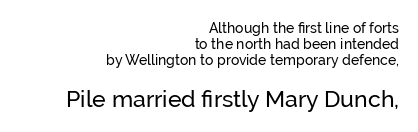
Posture: vertical. The line-height multiplier appears low, near solid setting. Nobody touched the tracking dial on this one. The face used here appears at its bigger size in the lower chunk.
